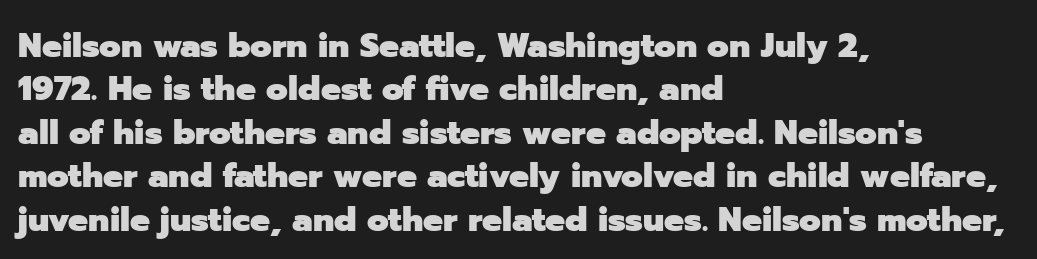
The typesetting leans heavy: a genuine bold. Left-aligned paragraph, ragged on the right. How are the letters spaced? Ordinarily, with no added tracking. Each letter's strokes conclude bluntly, with no projecting serifs. Quick note: underline off.
